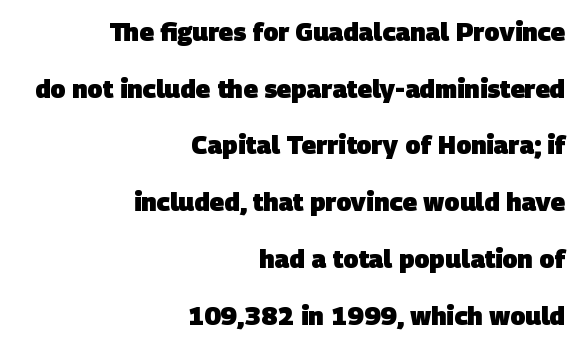
Q: Is the text bold? A: Yes.
Q: Is the text underlined? A: No.
Q: How is the paragraph aligned? A: Right-aligned.
Q: Is the spacing between letters normal or unusually wide? A: Normal.
Q: Is the spacing between lines tight, normal or loose? A: Loose.
